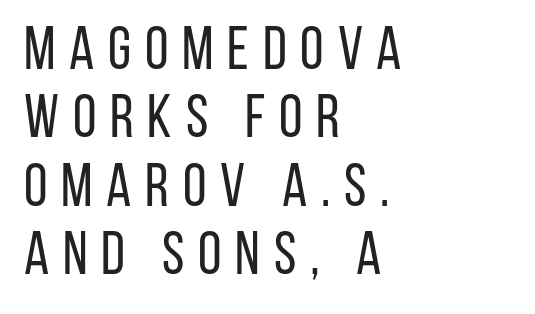
{"serif": "no", "italic": "no", "bold": "no", "weight": "regular", "width": "condensed", "stroke_contrast": "low", "x_height": "large", "monospaced": "no", "underline": "no", "align": "left", "line_spacing": "tight", "line_spacing_ratio": 1.14, "letter_spacing": "wide", "letter_spacing_em": 0.23, "glyph_px": 60}
